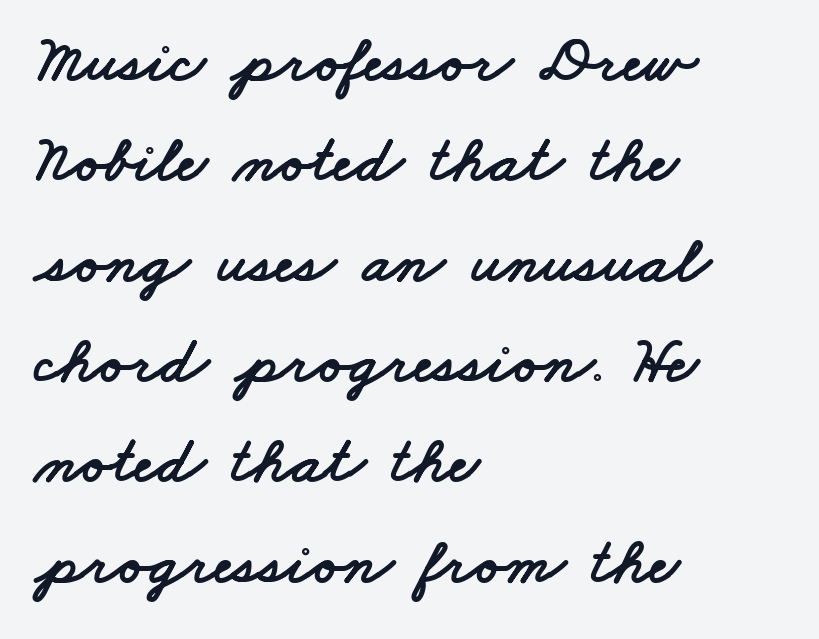
The image shows 66 px wide sans-serif type; set left-aligned, normal line spacing (1.52x), normal letter spacing, not underlined; low stroke contrast and a small x-height.
